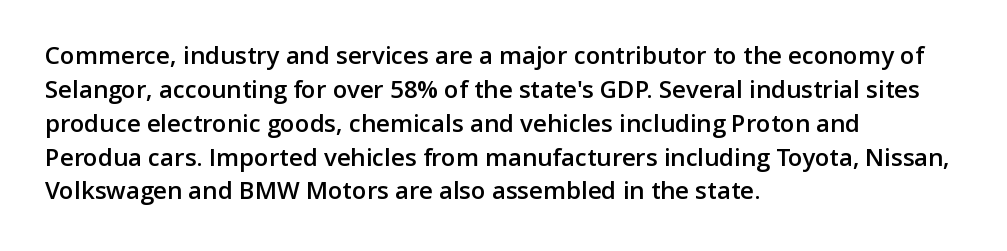
Does the weight exceed regular? Yes, but only to semibold. The glyphs are unaccompanied by any horizontal stroke below them. Line starts are locked; line ends wander. Leading: standard.
